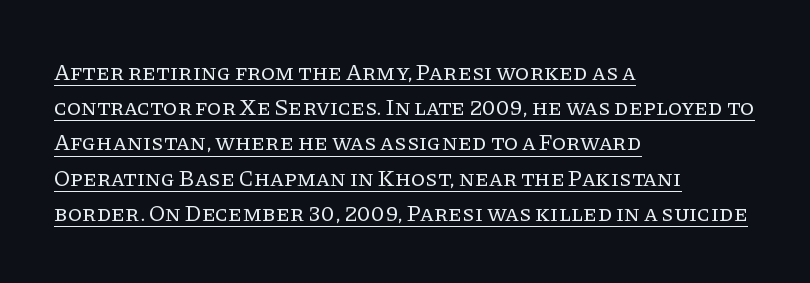
Q: Is the text bold? A: No.
Q: Is the text italic (slanted)? A: No, it is upright.
Q: Is the text underlined? A: Yes.
Q: How is the paragraph aligned? A: Left-aligned.
Q: Is the spacing between letters normal or unusually wide? A: Normal.
Q: Is the spacing between lines tight, normal or loose? A: Normal.
